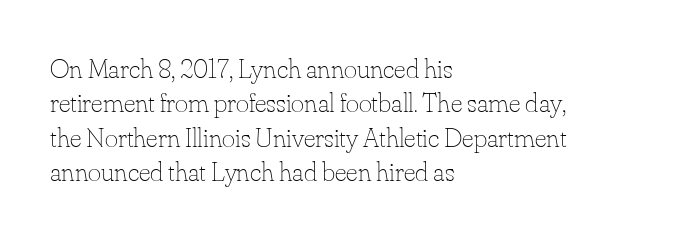
Does the lettering tilt? It doesn't — this is upright. Ink coverage per letter is moderate at most. Leftover space on each line is placed entirely after the last word. These lines are rendered in a variable-pitch font. Standard letterfit; no display-style spreading of the glyphs. Beneath every word, the page is bare.
